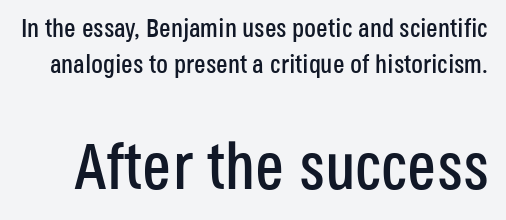
Letter spacing: default. Summary of vertical rhythm: regular, with standard interline spacing. Rule under the text: the space is simply empty. This layout puts the modest block above and the oversized block below. Ascenders rise straight up at ninety degrees. A typesetter would call this proportional, since set widths differ per character.
